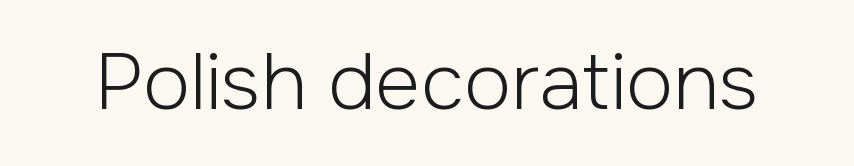
Q: Is the text bold? A: No.
Q: Is the text italic (slanted)? A: No, it is upright.
Q: Is the typeface a serif or a sans-serif typeface? A: Sans-serif.
Q: Is the text underlined? A: No.
Q: Is the spacing between letters normal or unusually wide? A: Normal.
Q: Width (condensed, normal, or wide)? A: Normal.
Q: Stroke contrast? A: Low.
Q: x-height? A: Medium.
Q: Monospaced? A: No.
